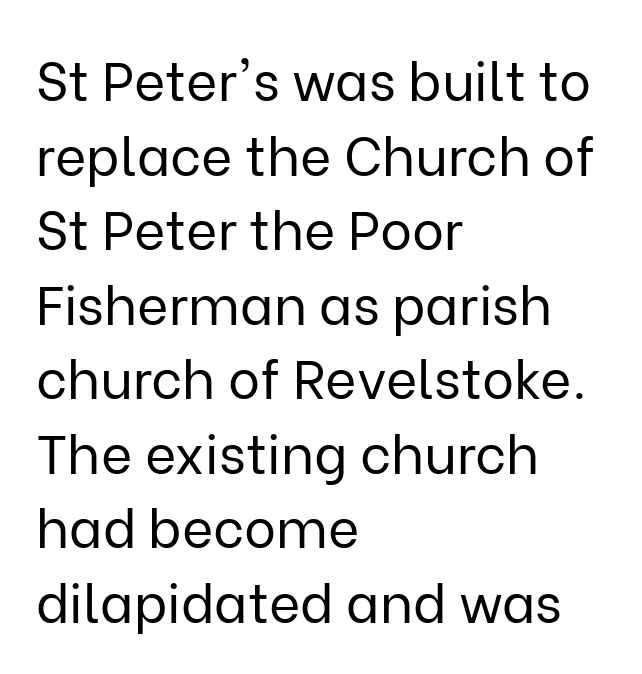
{"serif": "no", "italic": "no", "bold": "no", "weight": "regular", "width": "normal", "stroke_contrast": "low", "x_height": "medium", "monospaced": "no", "underline": "no", "align": "left", "line_spacing": "normal", "line_spacing_ratio": 1.38, "letter_spacing": "normal", "letter_spacing_em": 0.0, "glyph_px": 54}
